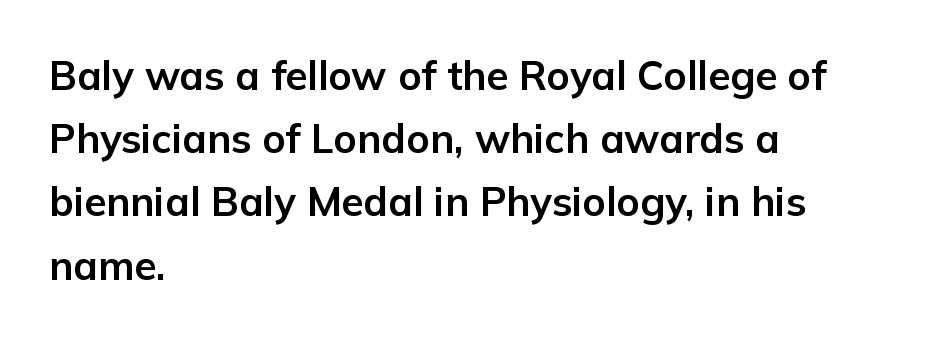
Do the characters align in a grid? No, the font is proportional. The glyphs in this specimen are sans serif. The passage shown is emphatically bold. Vertical spacing — default.
